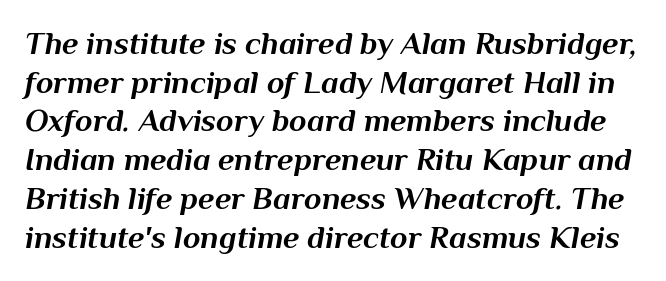
As a designer I'd log this as weight 700, bold. The type is set solid horizontally, with unmodified tracking. Clear beneath every line of the passage. Looks like regular typesetting: each glyph gets only the width it needs.
